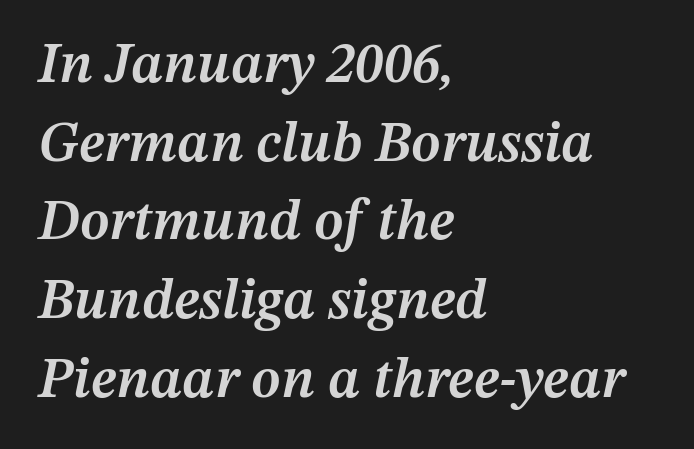
Q: Is the text bold? A: Semi-bold.
Q: Is the text italic (slanted)? A: Yes, it leans right by about 12 degrees.
Q: Is the text underlined? A: No.
Q: How is the paragraph aligned? A: Left-aligned.
Q: Is the spacing between letters normal or unusually wide? A: Normal.
Q: Is the spacing between lines tight, normal or loose? A: Normal.
Q: Width (condensed, normal, or wide)? A: Normal.
Q: Stroke contrast? A: Medium.
Q: x-height? A: Medium.
Q: Monospaced? A: No.
